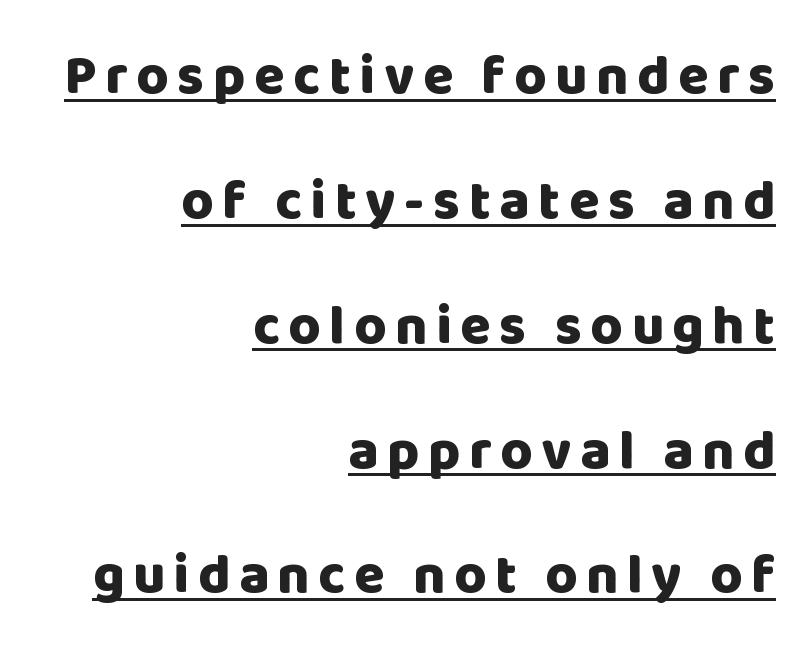
{"serif": "no", "italic": "no", "bold": "yes", "weight": "heavy", "width": "normal", "stroke_contrast": "low", "x_height": "large", "monospaced": "no", "underline": "yes", "align": "right", "line_spacing": "loose", "line_spacing_ratio": 2.27, "glyph_px": 55}
